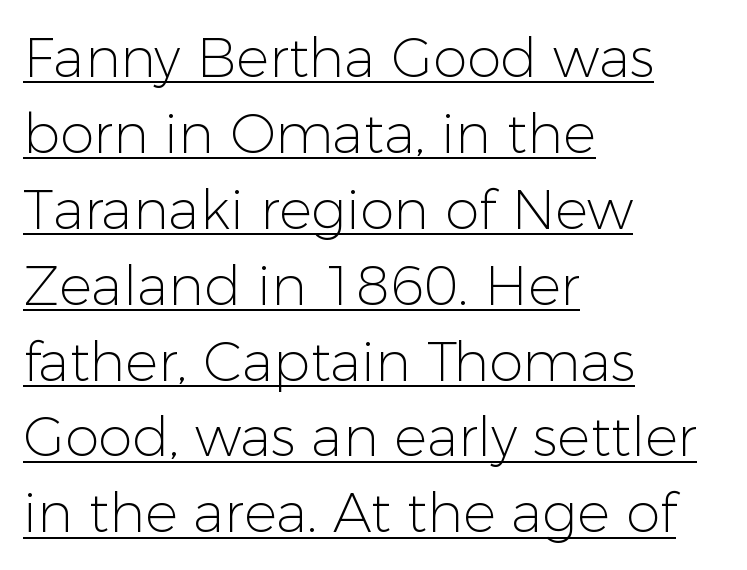
This rendering leaves character spacing at its baseline value. Interline gaps are of average width in this sample. Does the lettering tilt? It doesn't — this is upright. Leftover space on each line is placed entirely after the last word. Heaviness? Minimal to ordinary, like unemphasized prose.
